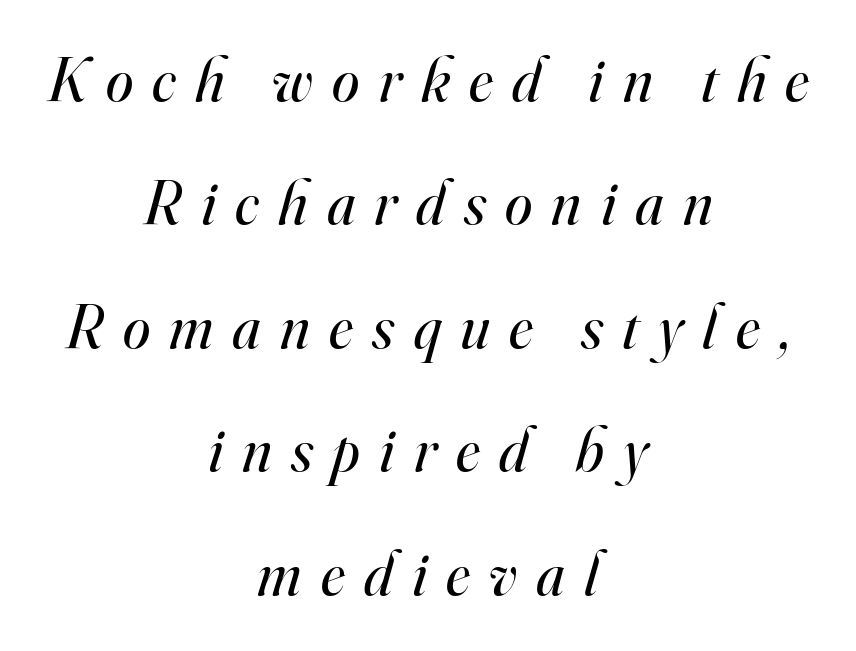
These lines are rendered in a variable-pitch font. You can tell from the footed stems that serif type was used. In CSS terms this would be text-align: center. The letterforms stand isolated, each surrounded by extra space.
